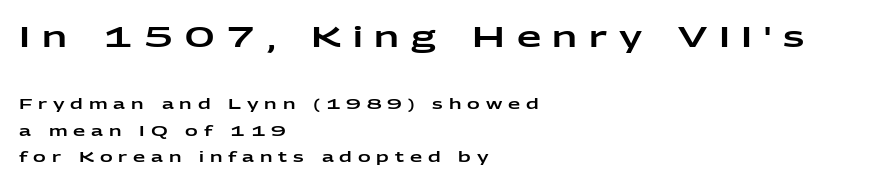
The image shows 28 px wide sans-serif type, upright; set left-aligned, loose line spacing (1.91x), unusually wide letter spacing (+0.42 em), not underlined; the first (top) block is 2.0x larger; low stroke contrast and a medium x-height.
